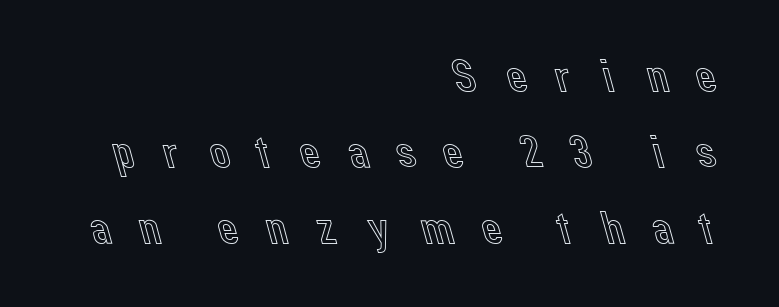
Spacing verdict: proportional, widths tailored to each character. Line ends are locked; line starts wander. Clear beneath every line of the passage. The line texture is sparse and dotted thanks to wide tracking. Interline gaps are of average width in this sample.
